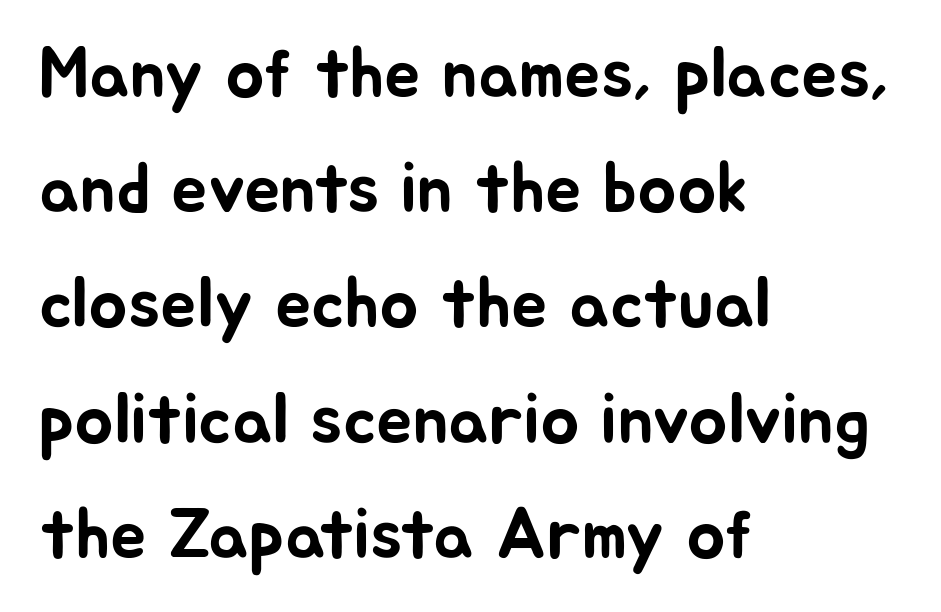
When letters stand straight like this, we call the style roman or upright. A normal amount of white space separates one row of letters from the next. What kind of face is this? One without serifs — a sans. The gaps between neighbouring characters are ordinary and unremarkable. Each row of text sits above clean, open space. Do the characters align in a grid? No, the font is proportional.
